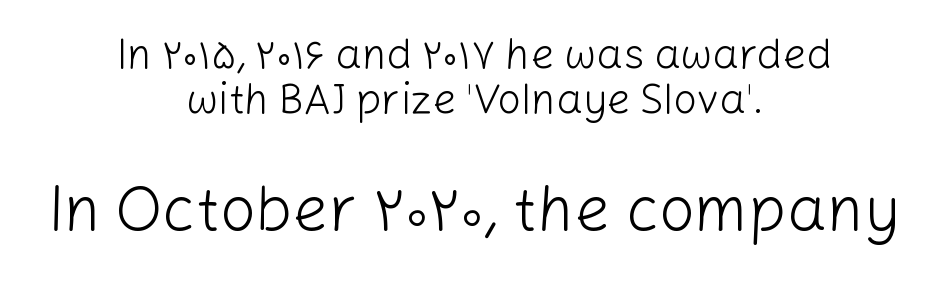
Q: Is the text bold? A: No.
Q: Is the text italic (slanted)? A: No, it is upright.
Q: Is the typeface a serif or a sans-serif typeface? A: Sans-serif.
Q: Is the text underlined? A: No.
Q: How is the paragraph aligned? A: Centered.
Q: Is the spacing between letters normal or unusually wide? A: Normal.
Q: Is the spacing between lines tight, normal or loose? A: Tight.
Q: Which block of text is set in a larger size, the first (top) or the second (bottom)? A: The second (bottom) one.
Q: Width (condensed, normal, or wide)? A: Normal.
Q: Stroke contrast? A: Low.
Q: x-height? A: Medium.
Q: Monospaced? A: No.
